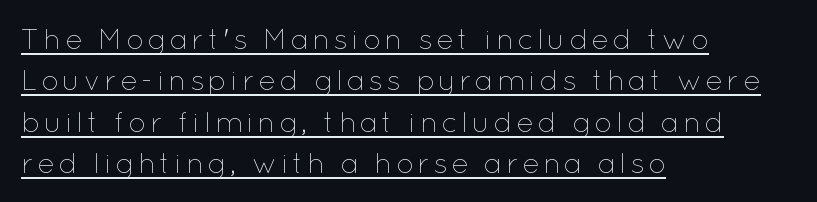
Q: Is the text bold? A: No.
Q: Is the text italic (slanted)? A: No, it is upright.
Q: Is the text underlined? A: Yes.
Q: How is the paragraph aligned? A: Left-aligned.
Q: Is the spacing between lines tight, normal or loose? A: Normal.
Q: Width (condensed, normal, or wide)? A: Normal.
Q: Stroke contrast? A: Low.
Q: x-height? A: Medium.
Q: Monospaced? A: No.
